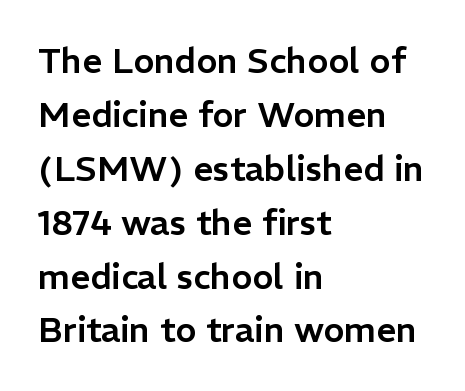
{"serif": "no", "italic": "no", "width": "normal", "stroke_contrast": "low", "x_height": "medium", "monospaced": "no", "underline": "no", "align": "left", "line_spacing": "normal", "line_spacing_ratio": 1.54, "letter_spacing": "normal", "letter_spacing_em": 0.0, "glyph_px": 35}
